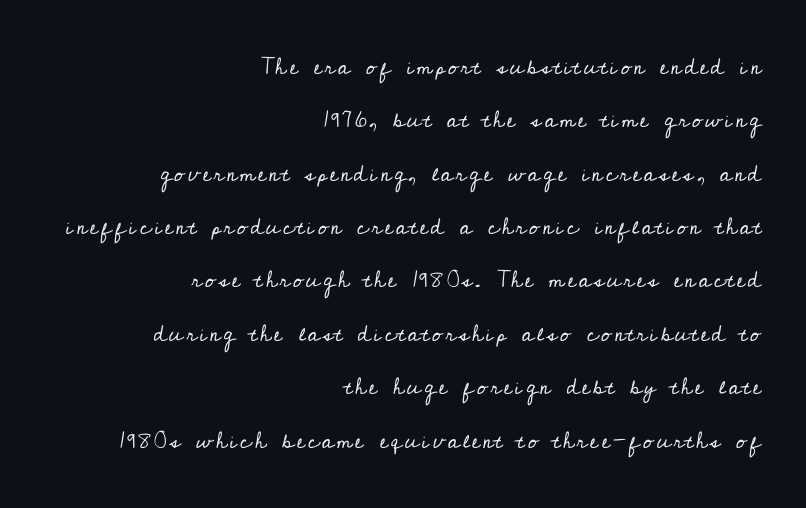
The image shows 23 px text type; set right-aligned, loose line spacing (2.32x), not underlined.
